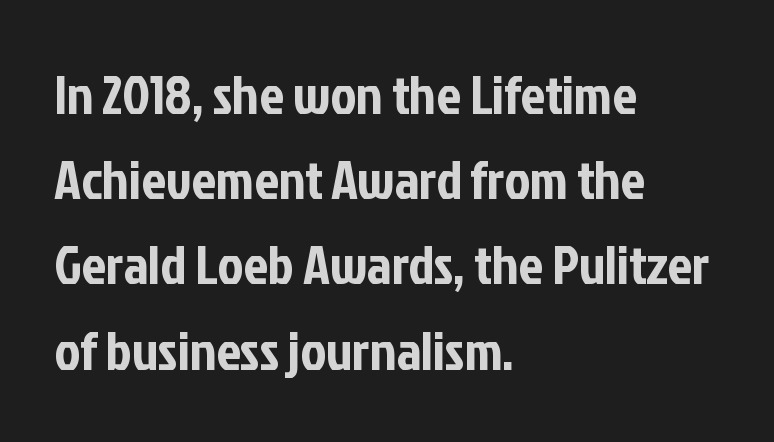
Q: Is the text italic (slanted)? A: No, it is upright.
Q: Is the typeface a serif or a sans-serif typeface? A: Sans-serif.
Q: Is the text underlined? A: No.
Q: How is the paragraph aligned? A: Left-aligned.
Q: Is the spacing between letters normal or unusually wide? A: Normal.
Q: Is the spacing between lines tight, normal or loose? A: Normal.
Q: Width (condensed, normal, or wide)? A: Condensed.
Q: Stroke contrast? A: Low.
Q: x-height? A: Medium.
Q: Monospaced? A: No.
